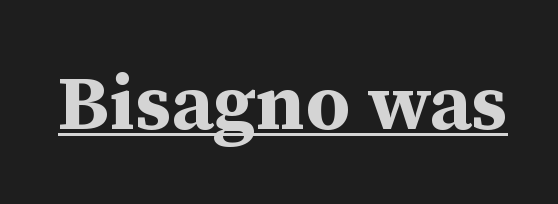
{"serif": "yes", "italic": "no", "bold": "yes", "weight": "bold", "width": "normal", "stroke_contrast": "medium", "x_height": "medium", "monospaced": "no", "underline": "yes", "letter_spacing": "normal", "letter_spacing_em": 0.0, "glyph_px": 76}
